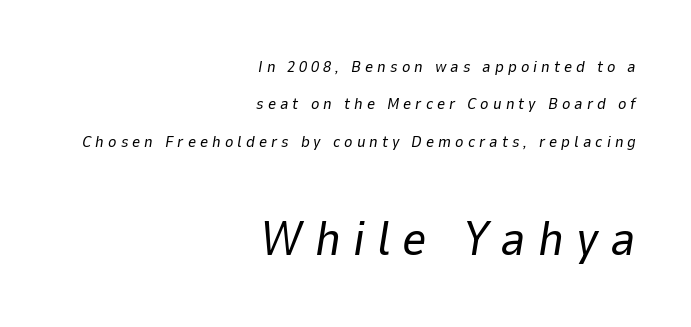
The vertical gap from one line to the next is large. Type size steps up from the first block to the second. The passage shown is typed in a proportional face where columns would drift. If you drew a line through each stem, it would be angled. Is the letter spacing exaggerated? Yes — the characters are pushed far apart. The font is comparable to plain body text, perhaps lighter.
